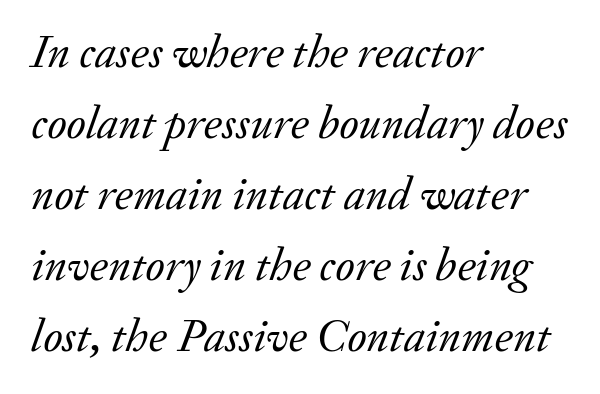
Q: Is the text bold? A: No.
Q: Is the text italic (slanted)? A: Yes, it leans right by about 20 degrees.
Q: Is the typeface a serif or a sans-serif typeface? A: Serif.
Q: Is the text underlined? A: No.
Q: How is the paragraph aligned? A: Left-aligned.
Q: Is the spacing between letters normal or unusually wide? A: Normal.
Q: Is the spacing between lines tight, normal or loose? A: Normal.
Q: Width (condensed, normal, or wide)? A: Normal.
Q: Stroke contrast? A: Low.
Q: x-height? A: Small.
Q: Monospaced? A: No.
